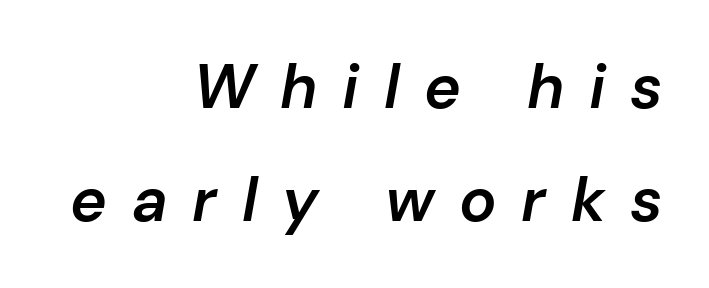
{"italic": "yes", "lean": "right", "slant_degrees": 10, "bold": "semi", "weight": "semibold", "width": "normal", "stroke_contrast": "low", "x_height": "medium", "monospaced": "no", "underline": "no", "align": "right", "line_spacing_ratio": 1.83, "letter_spacing": "wide", "letter_spacing_em": 0.4, "glyph_px": 62}
